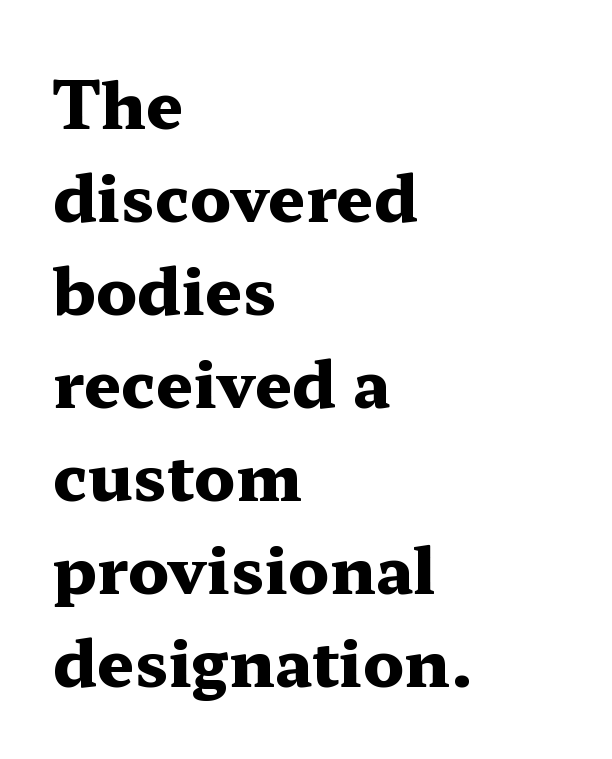
Q: Is the text bold? A: Yes.
Q: Is the text italic (slanted)? A: No, it is upright.
Q: Is the typeface a serif or a sans-serif typeface? A: Serif.
Q: Is the text underlined? A: No.
Q: How is the paragraph aligned? A: Left-aligned.
Q: Is the spacing between letters normal or unusually wide? A: Normal.
Q: Is the spacing between lines tight, normal or loose? A: Normal.
Q: Width (condensed, normal, or wide)? A: Wide.
Q: Stroke contrast? A: Medium.
Q: x-height? A: Medium.
Q: Monospaced? A: No.
